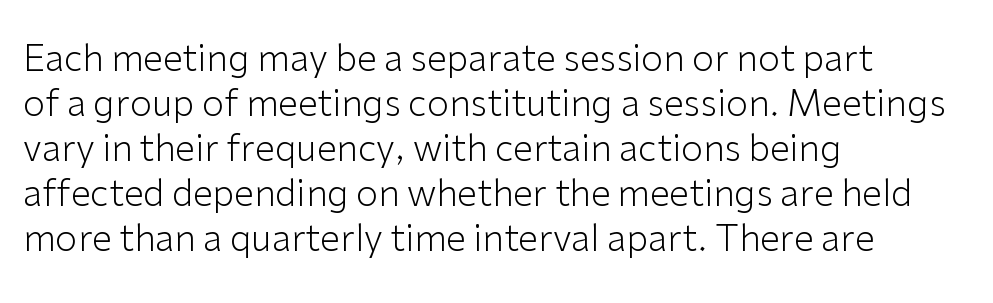
Is the letter spacing exaggerated? No — it looks like the ordinary default. All the whitespace from short lines collects on the right. Upright lettering throughout. The zone under the glyphs is completely vacant.
